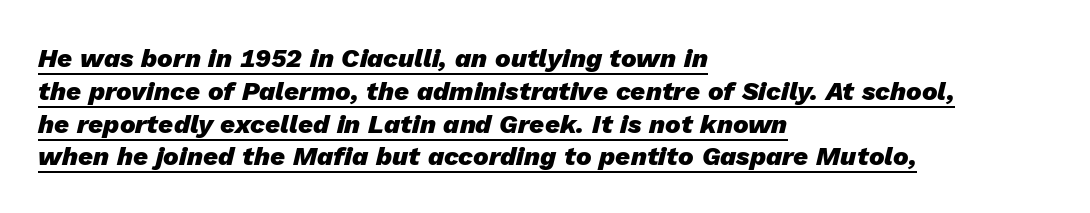
{"italic": "yes", "lean": "right", "slant_degrees": 13, "bold": "yes", "underline": "yes", "align": "left", "line_spacing": "normal", "line_spacing_ratio": 1.26, "letter_spacing": "normal", "letter_spacing_em": 0.0, "glyph_px": 26}
